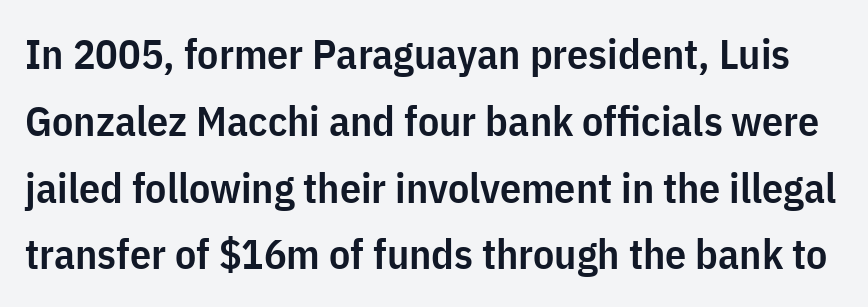
Q: Is the text bold? A: Semi-bold.
Q: Is the text italic (slanted)? A: No, it is upright.
Q: Is the typeface a serif or a sans-serif typeface? A: Sans-serif.
Q: Is the text underlined? A: No.
Q: Is the spacing between letters normal or unusually wide? A: Normal.
Q: Is the spacing between lines tight, normal or loose? A: Normal.
Q: Width (condensed, normal, or wide)? A: Condensed.
Q: Stroke contrast? A: Low.
Q: x-height? A: Medium.
Q: Monospaced? A: No.
